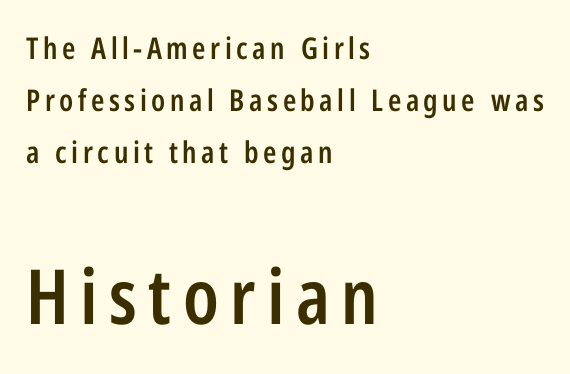
The image shows 76 px semibold, condensed sans-serif type, upright; set left-aligned, line spacing 1.73x, not underlined; the second (bottom) block is 2.53x larger; low stroke contrast and a medium x-height.
